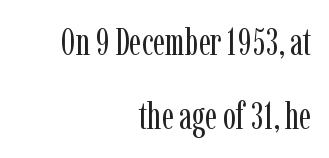
Q: Is the text bold? A: No.
Q: Is the text italic (slanted)? A: No, it is upright.
Q: Is the typeface a serif or a sans-serif typeface? A: Serif.
Q: Is the text underlined? A: No.
Q: How is the paragraph aligned? A: Right-aligned.
Q: Is the spacing between letters normal or unusually wide? A: Normal.
Q: Is the spacing between lines tight, normal or loose? A: Loose.
Q: Width (condensed, normal, or wide)? A: Condensed.
Q: Stroke contrast? A: Low.
Q: x-height? A: Medium.
Q: Monospaced? A: No.
